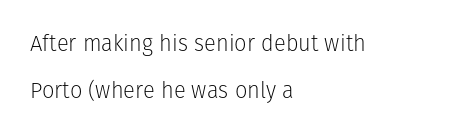
{"italic": "no", "bold": "no", "underline": "no", "align": "left", "line_spacing": "loose", "line_spacing_ratio": 2.14, "letter_spacing": "normal", "letter_spacing_em": 0.0, "glyph_px": 22}
